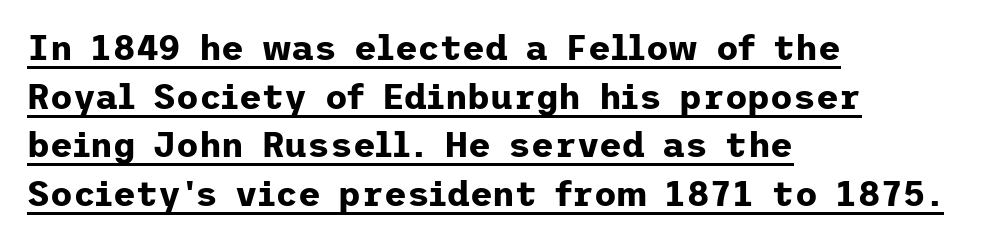
Posture: upright roman. Font category for this specimen: sans-serif. Reading down the block, your eye returns to a fixed left position each line. Looks like someone drew a line under every word here. Leading matches the norm, producing a regular column. Every letter is thick-stroked: bold, no question.
